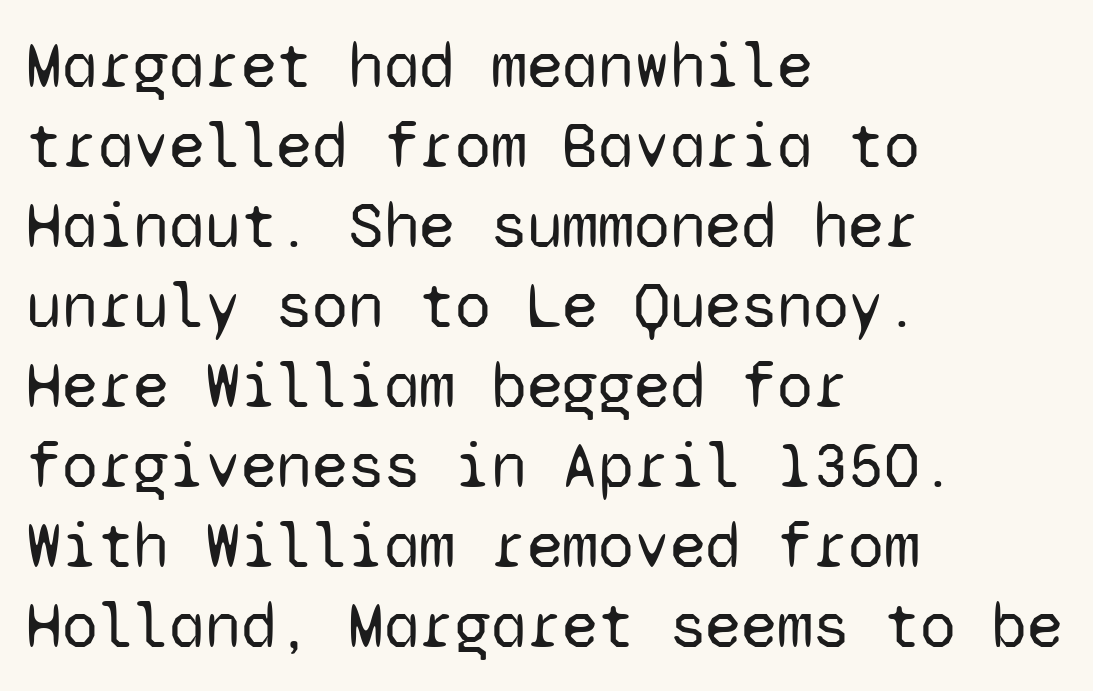
{"serif": "no", "italic": "no", "bold": "no", "weight": "regular", "width": "normal", "stroke_contrast": "low", "x_height": "medium", "monospaced": "yes", "underline": "no", "align": "left", "line_spacing_ratio": 1.23, "letter_spacing": "normal", "letter_spacing_em": 0.0, "glyph_px": 65}
